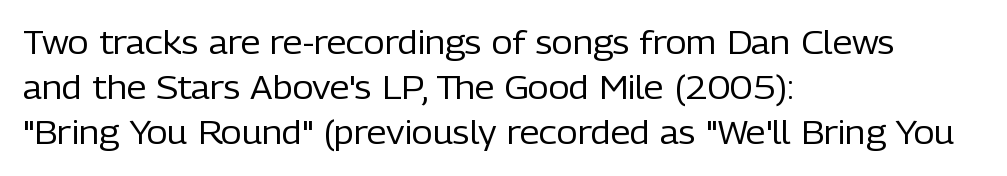
The image shows 32 px regular-weight sans-serif type, upright; set left-aligned, normal line spacing (1.41x), normal letter spacing, not underlined; low stroke contrast and a medium x-height.
